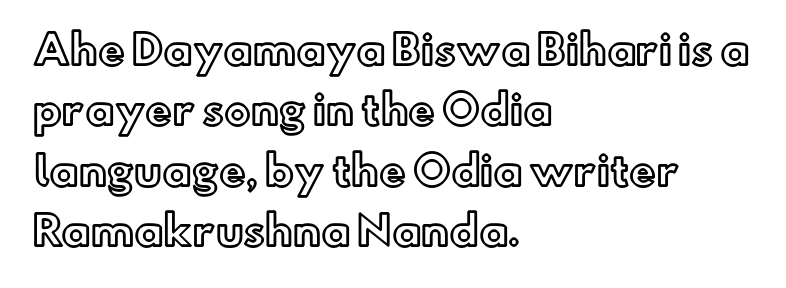
The image shows 40 px text type, upright; set left-aligned, normal line spacing (1.51x), normal letter spacing, not underlined; a small x-height.
